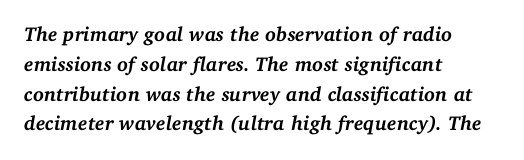
Notice how thick the strokes are: this is what a full bold looks like. The whole block is typeset with a tilt. Bare-footed words on every line. The passage shown has conventional tracking throughout. This sample keeps an unexceptional amount of space between lines.
